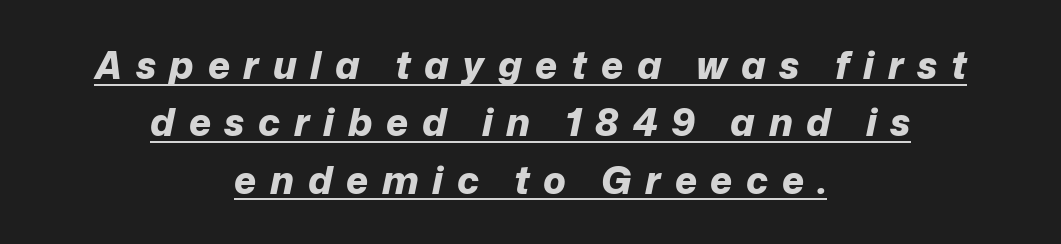
There is plenty of visible air inserted between adjacent glyphs. Students, observe: this is what conventionally led text looks like. Note the varied advance widths — an 'i' is clearly narrower than an 'm'. These lines carry a lot of weight — the face is fully bold. The passage is arranged like a title page — every line centered.
